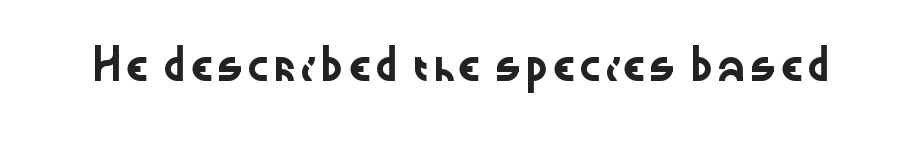
Q: Is the text italic (slanted)? A: No, it is upright.
Q: Is the typeface a serif or a sans-serif typeface? A: Sans-serif.
Q: Is the text underlined? A: No.
Q: Is the spacing between letters normal or unusually wide? A: Normal.
Q: Width (condensed, normal, or wide)? A: Wide.
Q: Stroke contrast? A: Low.
Q: x-height? A: Medium.
Q: Monospaced? A: No.
